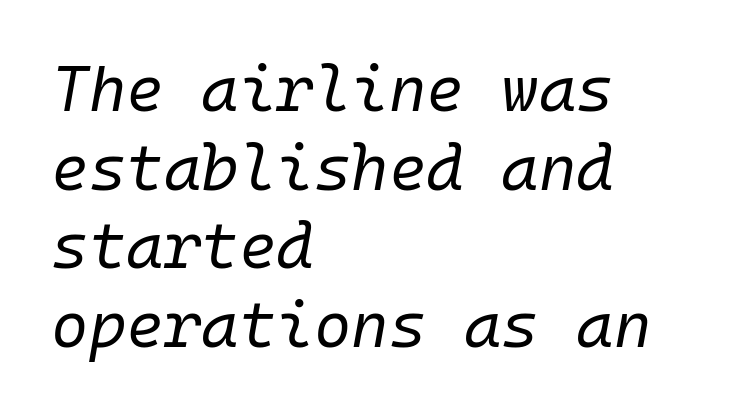
Letters rest on an invisible, unmarked baseline. Monospaced: the letters line up in strict vertical columns. Nobody touched the tracking dial on this one. Stems here are at most as thick as an everyday book face.
